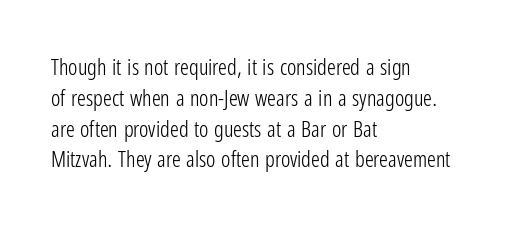
Summary of vertical rhythm: regular, with standard interline spacing. Short note: letters normally spaced. The font's upright variant was chosen for this text. Casual observation: everything's shoved over to the left.
